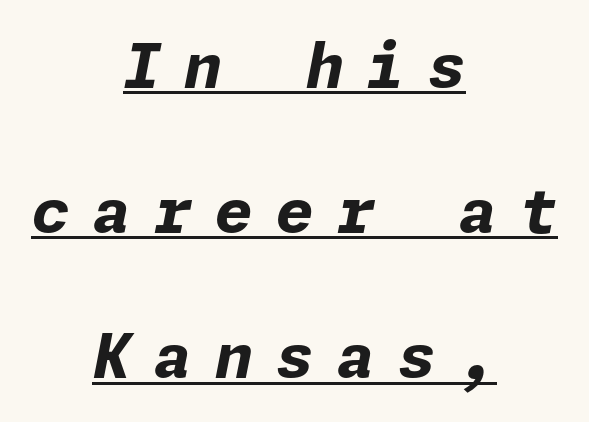
Q: Is the text bold? A: Yes.
Q: Is the text italic (slanted)? A: Yes, it leans right by about 11 degrees.
Q: Is the text underlined? A: Yes.
Q: How is the paragraph aligned? A: Centered.
Q: Is the spacing between letters normal or unusually wide? A: Unusually wide.
Q: Is the spacing between lines tight, normal or loose? A: Loose.
Q: Width (condensed, normal, or wide)? A: Normal.
Q: Stroke contrast? A: Low.
Q: x-height? A: Medium.
